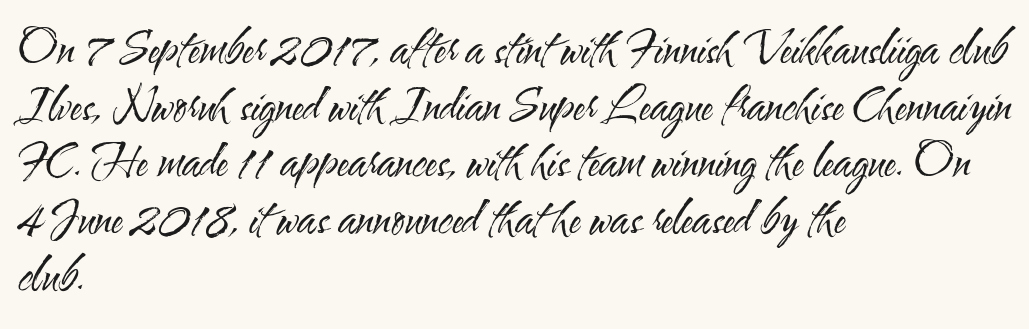
The image shows 45 px regular-weight, condensed sans-serif type; set left-aligned, normal line spacing (1.26x), normal letter spacing, not underlined; medium stroke contrast and a small x-height.
